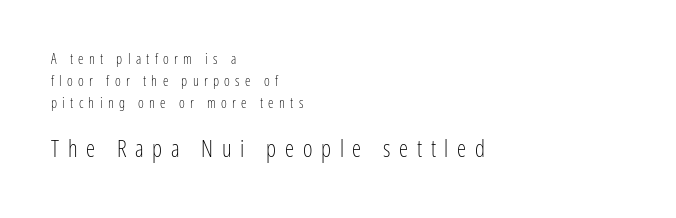
Nothing heavy about these letters — not bold at all. Is the lower block the larger one? Yes — the lower block carries the bigger type. The letterforms stand isolated, each surrounded by extra space. How would I describe the line gaps? Plain and ordinary. Teacher's note: observe the even left margin — that is flush-left alignment.
